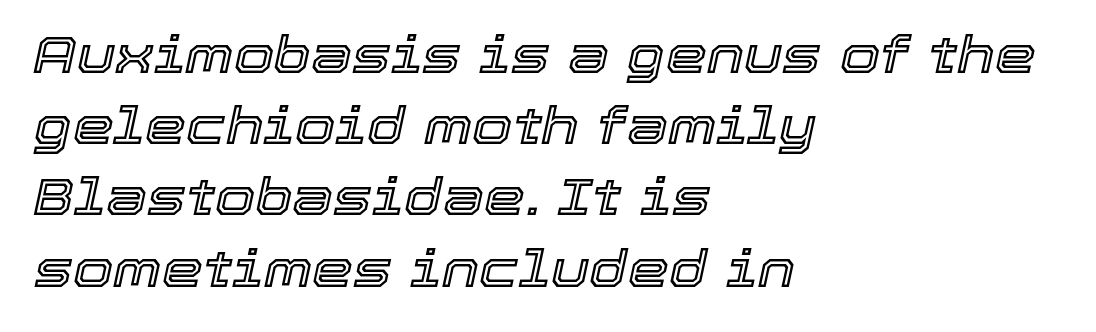
Q: Is the text italic (slanted)? A: Yes, it leans right by about 12 degrees.
Q: Is the text underlined? A: No.
Q: How is the paragraph aligned? A: Left-aligned.
Q: Is the spacing between letters normal or unusually wide? A: Normal.
Q: Is the spacing between lines tight, normal or loose? A: Normal.
Q: Width (condensed, normal, or wide)? A: Normal.
Q: x-height? A: Medium.
Q: Monospaced? A: No.
